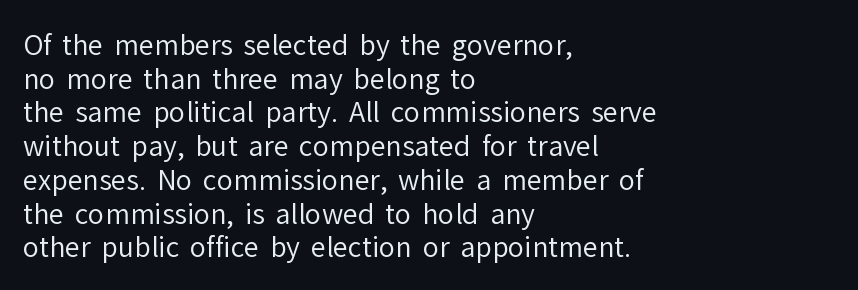
Q: Is the text bold? A: No.
Q: Is the text italic (slanted)? A: No, it is upright.
Q: Is the text underlined? A: No.
Q: How is the paragraph aligned? A: Left-aligned.
Q: Is the spacing between letters normal or unusually wide? A: Normal.
Q: Is the spacing between lines tight, normal or loose? A: Normal.
